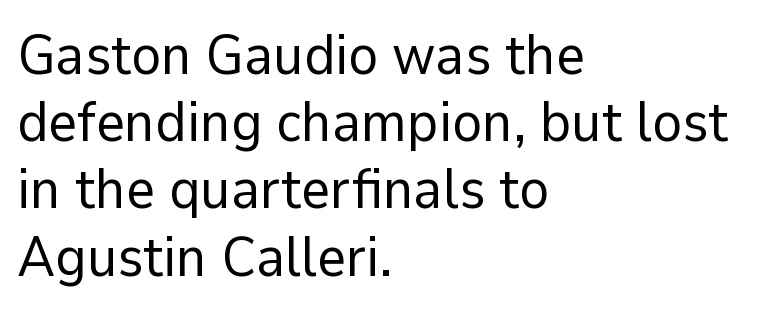
This sample has the flowing, uneven cadence of proportional lettering. Style check: upright. Glyph-to-glyph distance matches everyday printed text. Each row of text sits above clean, open space.
